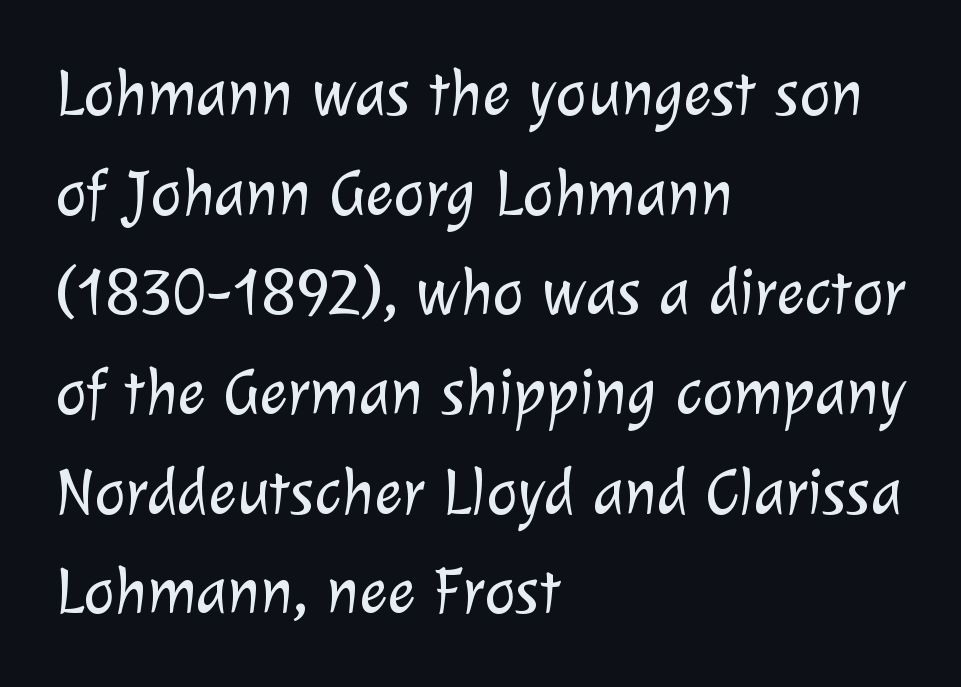
Here the designer chose a conventional face with non-uniform glyph widths. Any mark beneath the type? The region is blank. A classic flush-left, rag-right setting is used for this passage. Is the letter spacing exaggerated? No — it looks like the ordinary default. Students, observe: this is what conventionally led text looks like.
